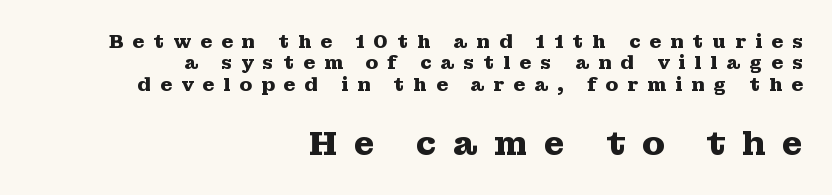
Typographic density is high because the face is bold. The composition opens small and finishes big. Posture: straight, roman, zero tilt. The lines are packed closely together with very little leading.
